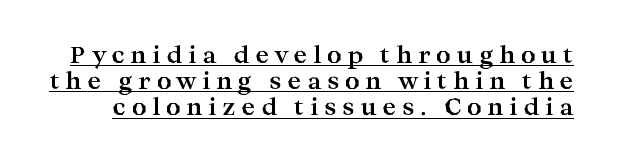
Q: Is the text bold? A: Yes.
Q: Is the text italic (slanted)? A: No, it is upright.
Q: Is the text underlined? A: Yes.
Q: Is the spacing between letters normal or unusually wide? A: Unusually wide.
Q: Is the spacing between lines tight, normal or loose? A: Tight.
